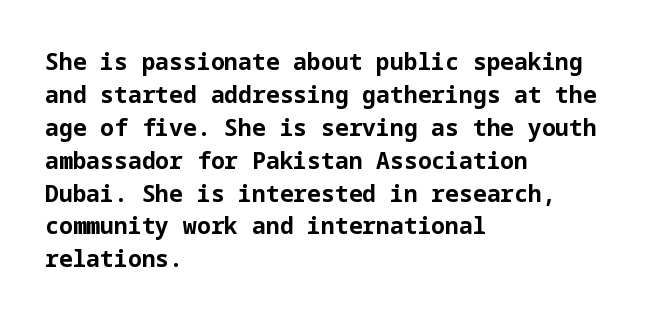
Q: Is the text bold? A: Yes.
Q: Is the text italic (slanted)? A: No, it is upright.
Q: Is the text underlined? A: No.
Q: How is the paragraph aligned? A: Left-aligned.
Q: Is the spacing between letters normal or unusually wide? A: Normal.
Q: Is the spacing between lines tight, normal or loose? A: Normal.
